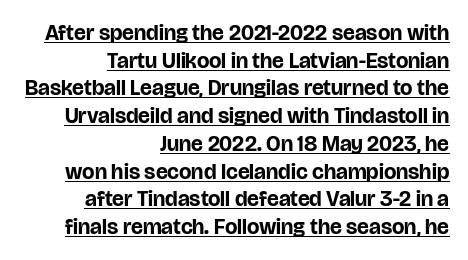
The letters stand upright; this is a roman face. Compared with a flush-left layout, this one pins lines to the opposite, right side. Does the leading feel generous? No, just average. Tracking here is standard; glyphs follow each other at the usual distance.
